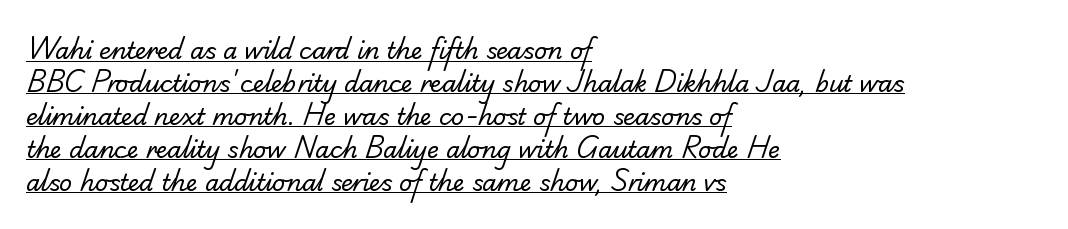
Q: Is the text bold? A: No.
Q: Is the text underlined? A: Yes.
Q: How is the paragraph aligned? A: Left-aligned.
Q: Is the spacing between letters normal or unusually wide? A: Normal.
Q: Is the spacing between lines tight, normal or loose? A: Normal.
